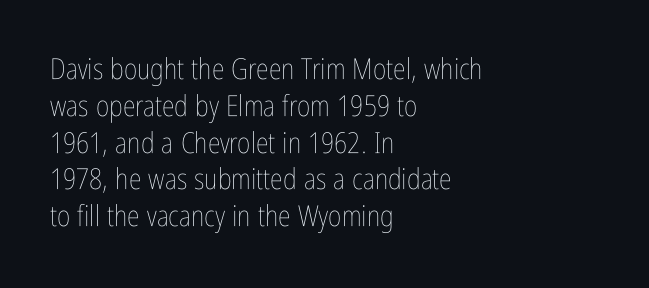
Q: Is the text bold? A: No.
Q: Is the text italic (slanted)? A: No, it is upright.
Q: Is the text underlined? A: No.
Q: How is the paragraph aligned? A: Left-aligned.
Q: Is the spacing between letters normal or unusually wide? A: Normal.
Q: Is the spacing between lines tight, normal or loose? A: Normal.
Q: Width (condensed, normal, or wide)? A: Condensed.
Q: Stroke contrast? A: Low.
Q: x-height? A: Medium.
Q: Monospaced? A: No.
